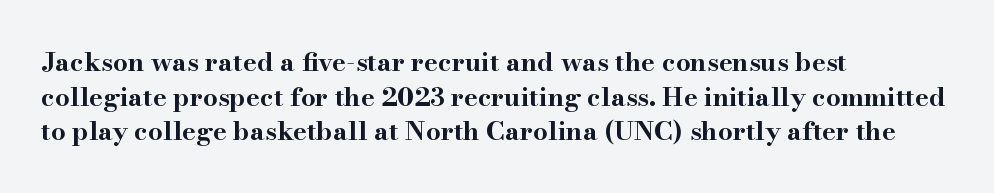
{"italic": "no", "bold": "yes", "underline": "no", "align": "left", "line_spacing": "normal", "line_spacing_ratio": 1.33, "letter_spacing": "normal", "letter_spacing_em": 0.0, "glyph_px": 26}
